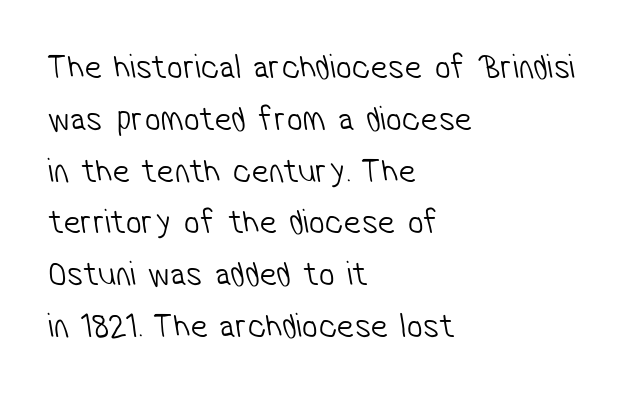
Q: Is the text bold? A: No.
Q: Is the typeface a serif or a sans-serif typeface? A: Sans-serif.
Q: Is the text underlined? A: No.
Q: How is the paragraph aligned? A: Left-aligned.
Q: Is the spacing between letters normal or unusually wide? A: Normal.
Q: Is the spacing between lines tight, normal or loose? A: Normal.
Q: Width (condensed, normal, or wide)? A: Condensed.
Q: Stroke contrast? A: Low.
Q: x-height? A: Medium.
Q: Monospaced? A: No.
